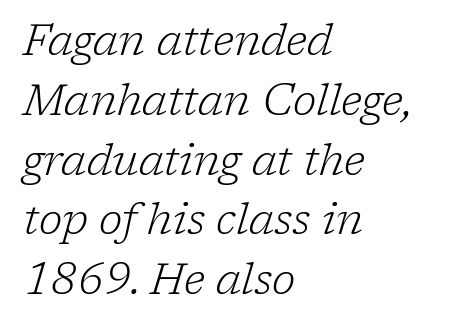
Q: Is the text bold? A: No.
Q: Is the text italic (slanted)? A: Yes, it leans right by about 17 degrees.
Q: Is the typeface a serif or a sans-serif typeface? A: Serif.
Q: Is the text underlined? A: No.
Q: How is the paragraph aligned? A: Left-aligned.
Q: Is the spacing between letters normal or unusually wide? A: Normal.
Q: Is the spacing between lines tight, normal or loose? A: Normal.
Q: Width (condensed, normal, or wide)? A: Normal.
Q: Stroke contrast? A: Low.
Q: x-height? A: Medium.
Q: Monospaced? A: No.
